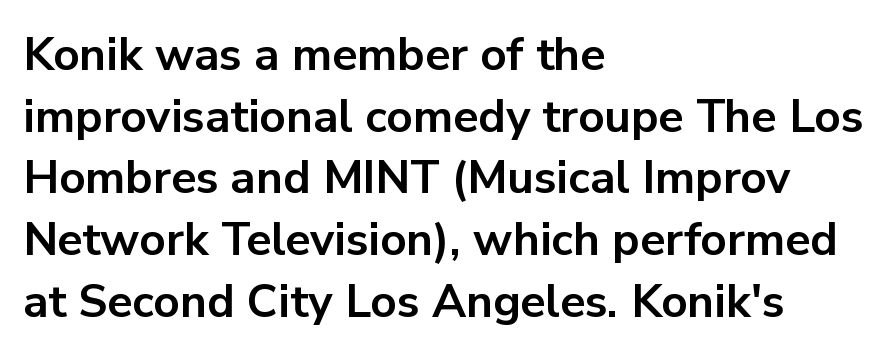
Q: Is the text bold? A: Yes.
Q: Is the text italic (slanted)? A: No, it is upright.
Q: Is the typeface a serif or a sans-serif typeface? A: Sans-serif.
Q: Is the text underlined? A: No.
Q: How is the paragraph aligned? A: Left-aligned.
Q: Is the spacing between letters normal or unusually wide? A: Normal.
Q: Is the spacing between lines tight, normal or loose? A: Normal.
Q: Width (condensed, normal, or wide)? A: Normal.
Q: Stroke contrast? A: Low.
Q: x-height? A: Medium.
Q: Monospaced? A: No.
